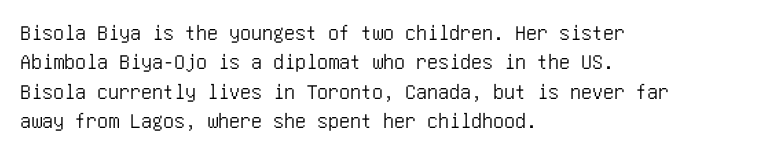
Glyph-to-glyph distance matches everyday printed text. If you drew a ruler down the left edge, every line would touch it. The letters stand upright; this is a roman face. No word sits above an underline. The line-height multiplier appears to be the usual default.
